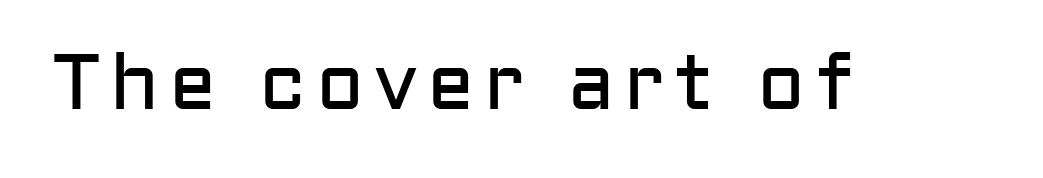
Q: Is the text bold? A: No.
Q: Is the text italic (slanted)? A: No, it is upright.
Q: Is the typeface a serif or a sans-serif typeface? A: Sans-serif.
Q: Is the text underlined? A: No.
Q: Width (condensed, normal, or wide)? A: Normal.
Q: Stroke contrast? A: Low.
Q: x-height? A: Medium.
Q: Monospaced? A: No.
